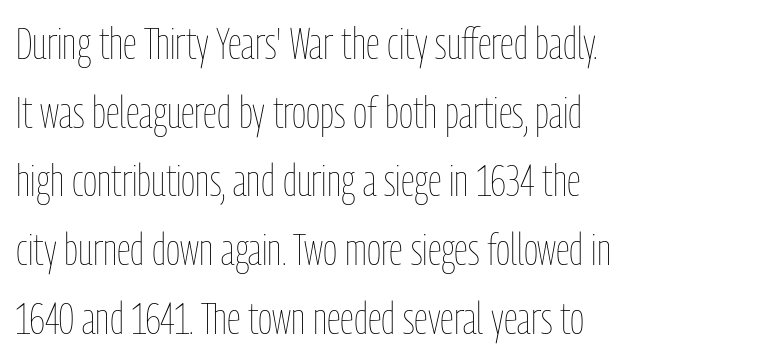
{"italic": "no", "bold": "no", "weight": "thin", "width": "condensed", "stroke_contrast": "low", "x_height": "medium", "monospaced": "no", "underline": "no", "align": "left", "line_spacing": "normal", "line_spacing_ratio": 1.56, "letter_spacing": "normal", "letter_spacing_em": 0.0, "glyph_px": 44}
